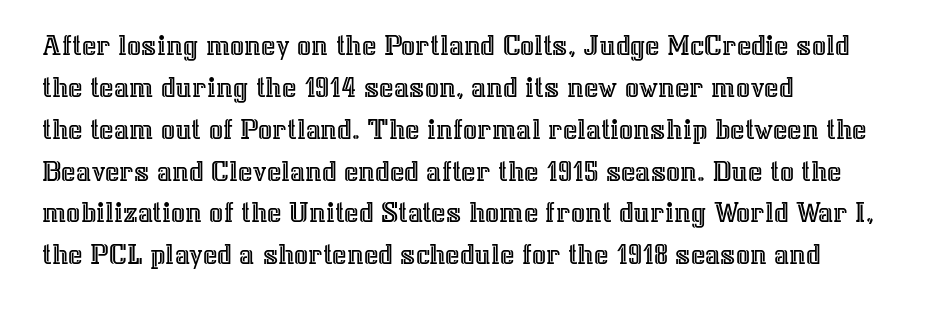
The image shows 31 px text type, upright; set left-aligned, normal line spacing (1.35x), normal letter spacing, not underlined; a medium x-height.
